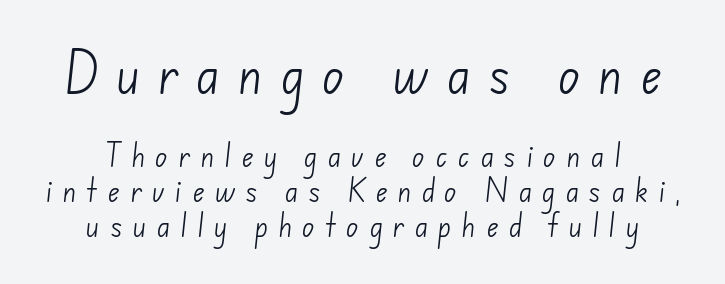
{"serif": "no", "bold": "no", "weight": "light", "width": "normal", "stroke_contrast": "low", "x_height": "small", "monospaced": "no", "underline": "no", "align": "center", "line_spacing": "normal", "line_spacing_ratio": 1.35, "letter_spacing": "wide", "letter_spacing_em": 0.38, "larger_block": "first", "size_ratio": 1.77, "glyph_px": 46}
